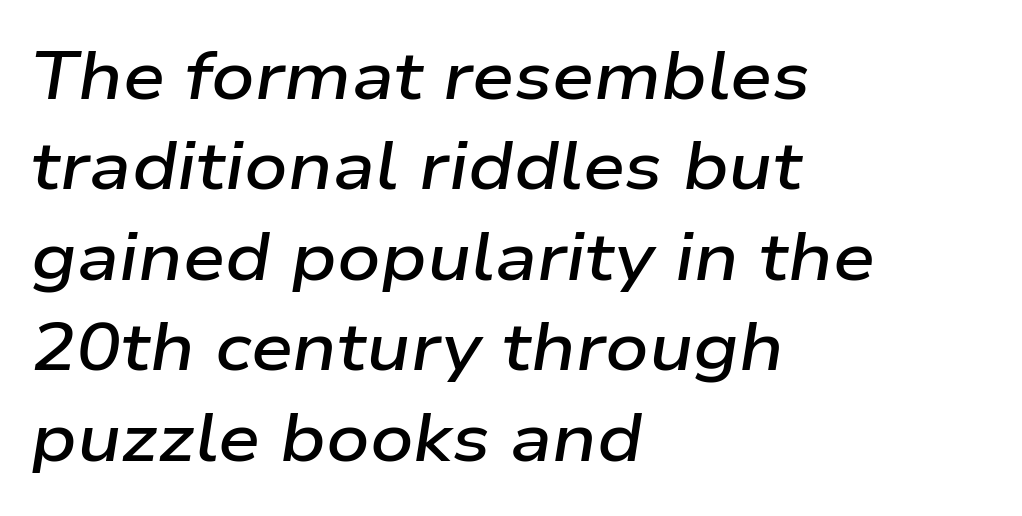
Q: Is the text bold? A: Semi-bold.
Q: Is the text italic (slanted)? A: Yes, it leans right by about 9 degrees.
Q: Is the text underlined? A: No.
Q: How is the paragraph aligned? A: Left-aligned.
Q: Is the spacing between letters normal or unusually wide? A: Normal.
Q: Is the spacing between lines tight, normal or loose? A: Normal.
Q: Width (condensed, normal, or wide)? A: Wide.
Q: Stroke contrast? A: Low.
Q: x-height? A: Medium.
Q: Monospaced? A: No.
